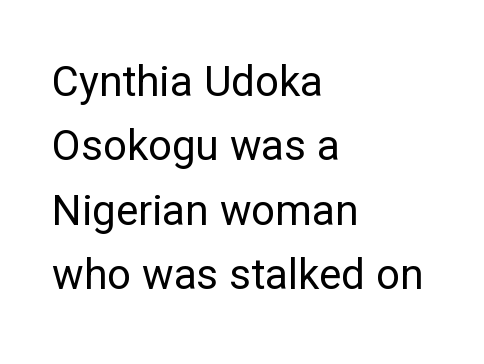
A typesetter would label this face a sans. The axis of the letterforms is exactly vertical. Horizontal alignment here is leftward, the default for most running prose. Quick note: underline off. The tracking reads as untouched default to a designer's eye. Baseline-to-baseline distance is the conventional proportion of letter height.
